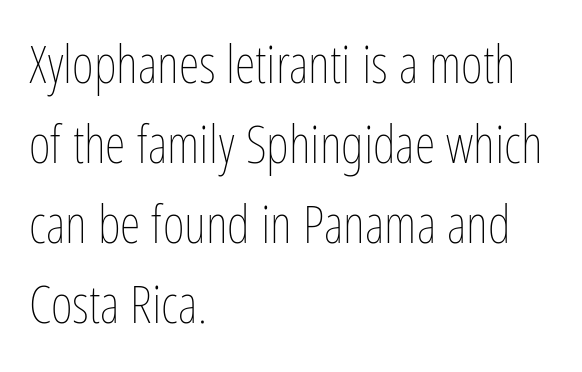
{"italic": "no", "bold": "no", "weight": "thin", "width": "condensed", "stroke_contrast": "low", "x_height": "medium", "monospaced": "no", "underline": "no", "align": "left", "line_spacing": "normal", "line_spacing_ratio": 1.51, "letter_spacing": "normal", "letter_spacing_em": 0.0, "glyph_px": 53}
